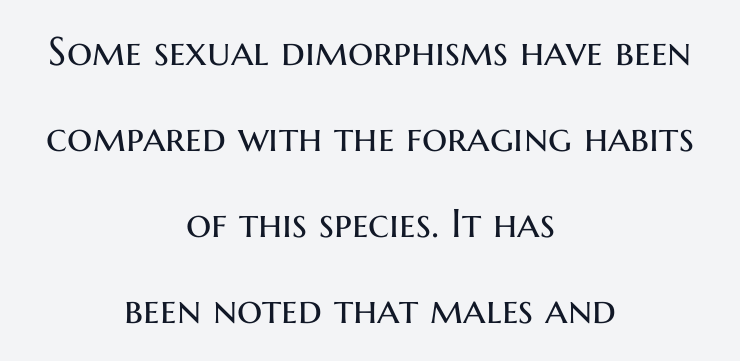
The image shows 40 px regular-weight sans-serif type, upright; set centered, loose line spacing (2.15x), normal letter spacing, not underlined; medium stroke contrast and a medium x-height.
